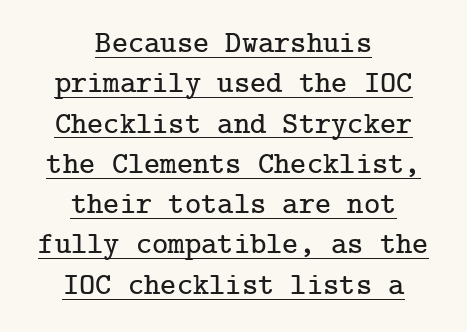
The image shows 31 px serif type, upright; set centered, normal line spacing (1.3x), normal letter spacing, underlined; low stroke contrast and a medium x-height.
